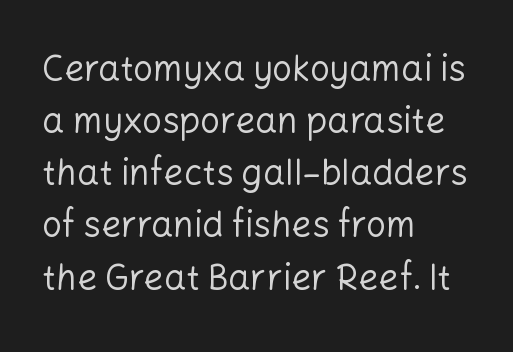
{"serif": "no", "italic": "no", "bold": "no", "weight": "regular", "width": "normal", "stroke_contrast": "low", "x_height": "medium", "monospaced": "no", "underline": "no", "align": "left", "line_spacing": "normal", "line_spacing_ratio": 1.49, "letter_spacing": "normal", "letter_spacing_em": 0.0, "glyph_px": 35}
